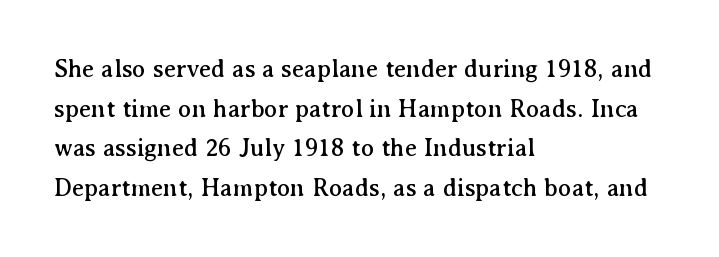
{"italic": "no", "underline": "no", "align": "left", "line_spacing": "normal", "line_spacing_ratio": 1.59, "letter_spacing": "normal", "letter_spacing_em": 0.0, "glyph_px": 25}
